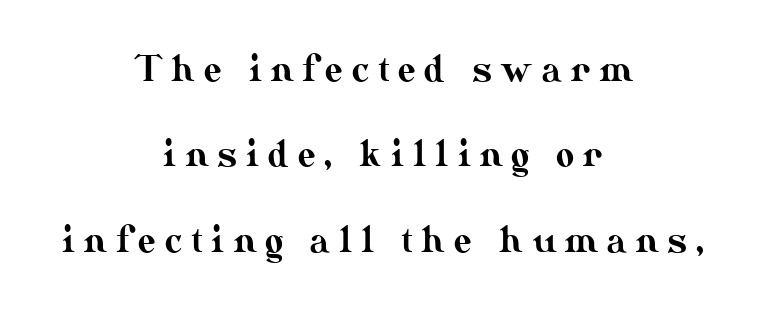
You could only call the tracking loose — the letters float apart. Words float on clear page, feet unadorned. This block would shrink considerably if given ordinary leading; it's expanded now. Neither beginnings nor endings align; midpoints do. Here the designer chose a conventional face with non-uniform glyph widths. No italicization has been applied; the sample stays upright.
